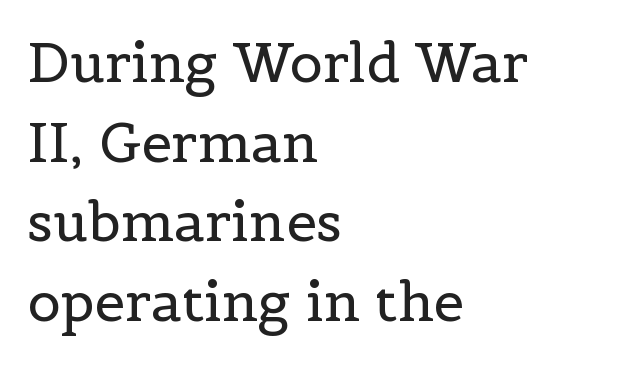
The image shows 55 px regular-weight serif type, upright; set left-aligned, normal line spacing (1.45x), normal letter spacing, not underlined; a medium x-height.
